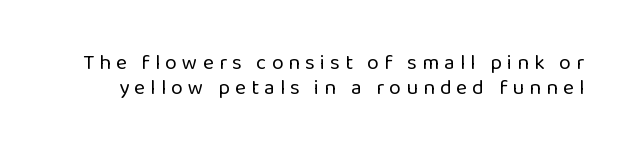
The zone under the glyphs is completely vacant. Stems and bowls with no extra thickness — not bold. The typography opts for an upright posture over an oblique one. The line texture is sparse and dotted thanks to wide tracking.
